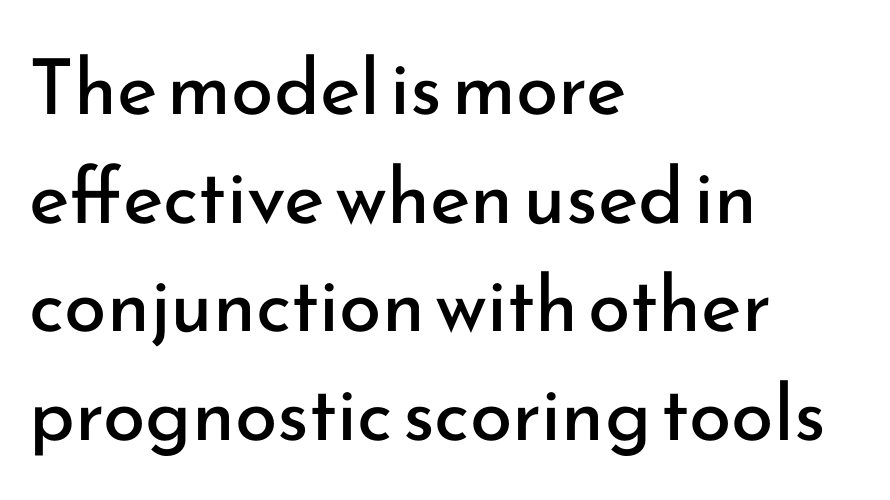
The image shows 77 px regular-weight sans-serif type, upright; set left-aligned, normal line spacing (1.41x), normal letter spacing, not underlined; low stroke contrast and a small x-height.
